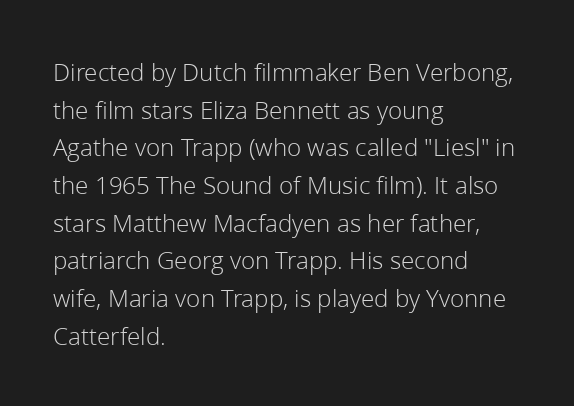
This sample is left-justified, so line endings fall wherever the words run out. Short note: letters normally spaced. These lines were composed using upright roman letters. Nothing heavy about these letters — not bold at all. The glyphs are unaccompanied by any horizontal stroke below them. Quick note: interline space is typical.
